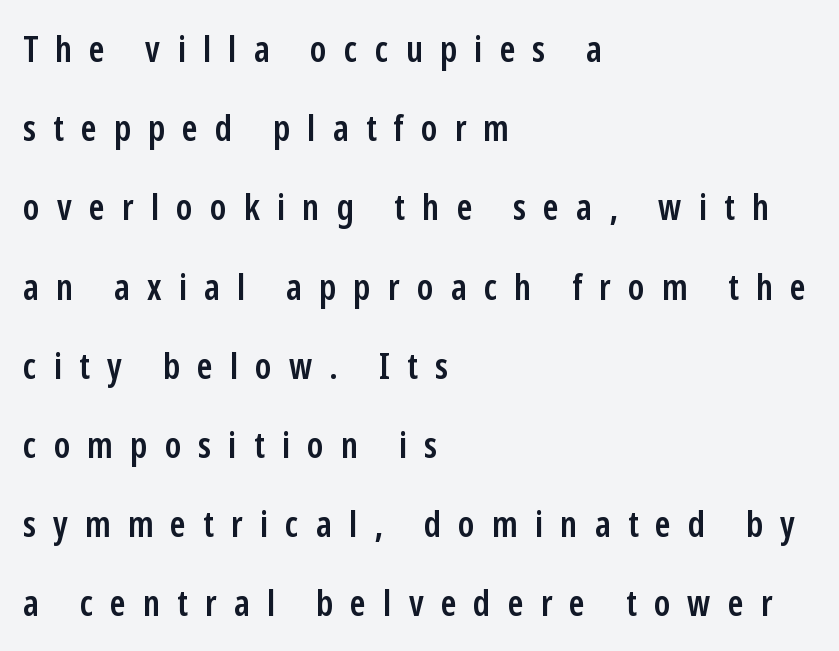
A semibold gives these letters moderate extra thickness, short of bold. Is the letter spacing exaggerated? Yes — the characters are pushed far apart. If you drew a ruler down the left edge, every line would touch it. Regarding leading, the lines here are spaced well apart. This is roman type, the default non-slanted kind.
